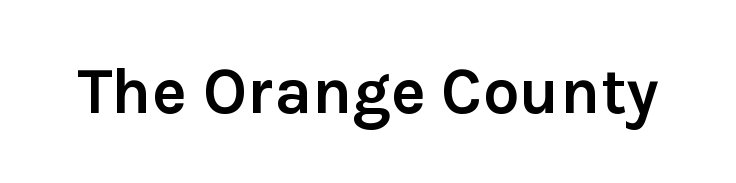
{"serif": "no", "italic": "no", "bold": "yes", "weight": "semibold", "width": "normal", "stroke_contrast": "low", "x_height": "medium", "monospaced": "no", "underline": "no", "letter_spacing": "normal", "letter_spacing_em": 0.0, "glyph_px": 65}
